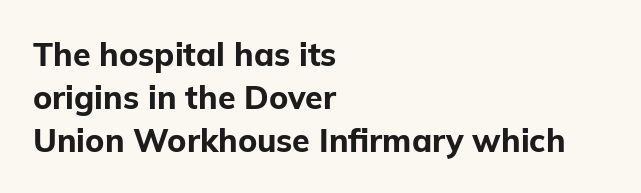
Q: Is the text bold? A: Yes.
Q: Is the text italic (slanted)? A: No, it is upright.
Q: Is the typeface a serif or a sans-serif typeface? A: Sans-serif.
Q: Is the text underlined? A: No.
Q: How is the paragraph aligned? A: Left-aligned.
Q: Is the spacing between letters normal or unusually wide? A: Normal.
Q: Is the spacing between lines tight, normal or loose? A: Normal.
Q: Width (condensed, normal, or wide)? A: Normal.
Q: Stroke contrast? A: Low.
Q: x-height? A: Medium.
Q: Monospaced? A: No.
